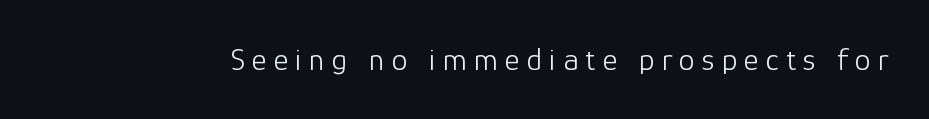
{"serif": "no", "italic": "no", "bold": "no", "weight": "light", "width": "normal", "stroke_contrast": "low", "x_height": "medium", "monospaced": "no", "underline": "no", "letter_spacing": "wide", "letter_spacing_em": 0.22, "glyph_px": 32}
